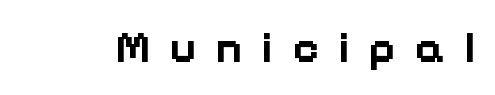
{"serif": "no", "italic": "no", "bold": "yes", "weight": "bold", "width": "normal", "stroke_contrast": "low", "x_height": "medium", "monospaced": "no", "underline": "no", "letter_spacing": "wide", "letter_spacing_em": 0.42, "glyph_px": 45}
